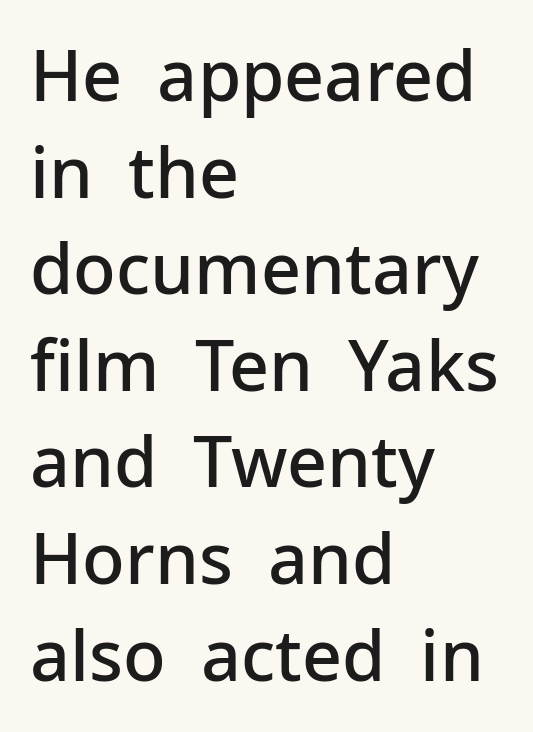
{"serif": "no", "italic": "no", "bold": "semi", "weight": "semibold", "width": "normal", "stroke_contrast": "low", "x_height": "medium", "monospaced": "no", "underline": "no", "align": "left", "line_spacing": "normal", "line_spacing_ratio": 1.38, "letter_spacing": "normal", "letter_spacing_em": 0.0, "glyph_px": 70}
